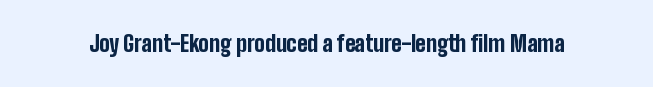
{"italic": "no", "bold": "yes", "underline": "no", "letter_spacing": "normal", "letter_spacing_em": 0.0, "glyph_px": 22}
